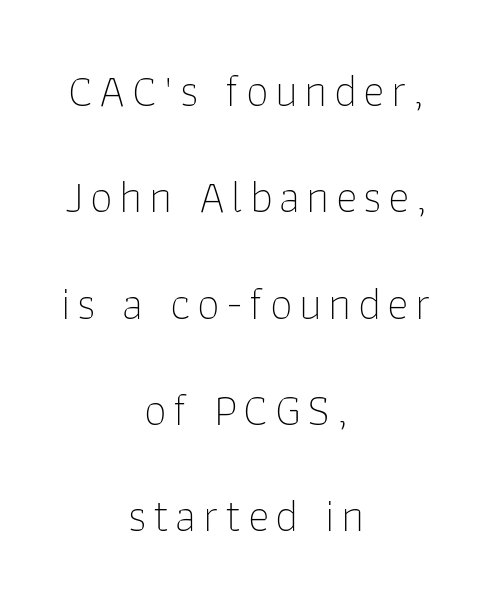
{"serif": "no", "italic": "no", "bold": "no", "weight": "thin", "width": "normal", "stroke_contrast": "low", "x_height": "medium", "monospaced": "no", "underline": "no", "align": "center", "line_spacing": "loose", "line_spacing_ratio": 2.31, "glyph_px": 46}
